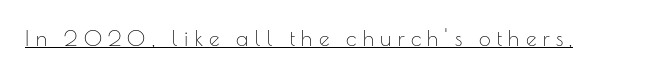
{"italic": "no", "bold": "no", "underline": "yes", "letter_spacing": "wide", "letter_spacing_em": 0.3, "glyph_px": 21}
